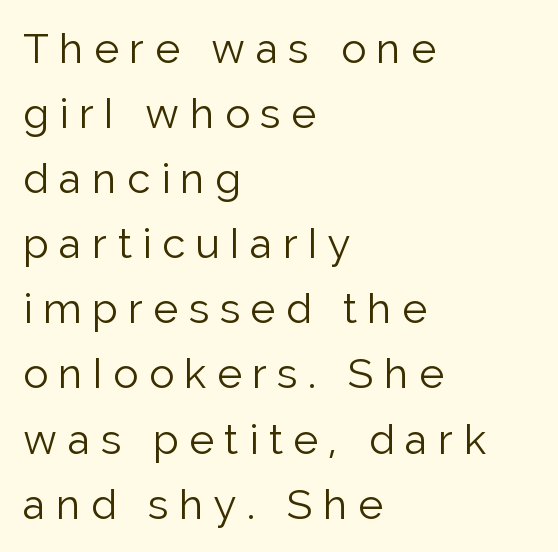
The image shows 42 px light sans-serif type, upright; set left-aligned, normal line spacing (1.55x), unusually wide letter spacing (+0.25 em), not underlined; low stroke contrast and a medium x-height.
